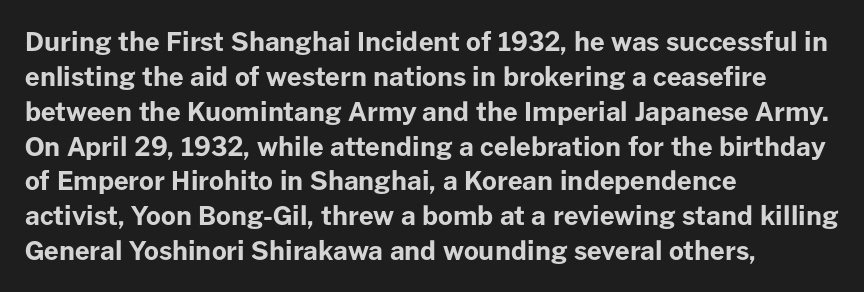
{"italic": "no", "bold": "yes", "underline": "no", "align": "left", "line_spacing": "normal", "line_spacing_ratio": 1.34, "letter_spacing": "normal", "letter_spacing_em": 0.0, "glyph_px": 26}
